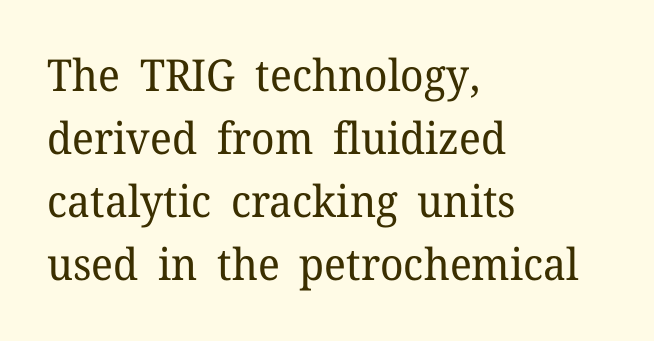
{"serif": "yes", "italic": "no", "bold": "no", "weight": "regular", "width": "normal", "stroke_contrast": "low", "x_height": "medium", "monospaced": "no", "underline": "no", "align": "left", "line_spacing": "normal", "line_spacing_ratio": 1.43, "letter_spacing": "normal", "letter_spacing_em": 0.0, "glyph_px": 44}
